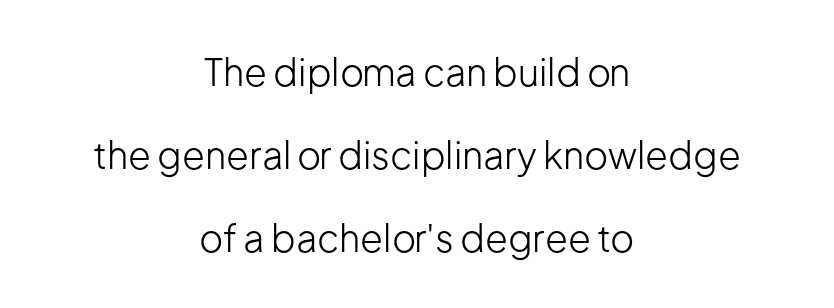
Decoration check: the copy has no underline. The cut favours lightness, reaching ordinary text weight at its darkest. Caption: standard tracking, unaltered. Look at the bottom of the vertical strokes: they stop flat, with no serifs. The lettering holds an erect, upright posture throughout. The rendering uses natural spacing where letterforms have individual widths.
